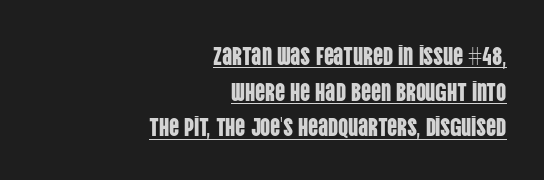
Tall strokes in this sample are plumb rather than angled. Check the space under the baseline: a stroke is drawn there. Line ends are locked; line starts wander. This rendering leaves character spacing at its baseline value. Is there much room between lines? A standard amount, neither cramped nor airy.
